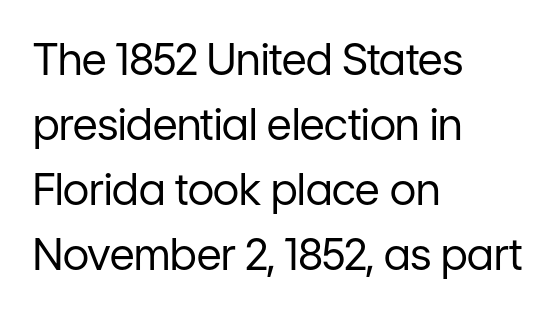
The image shows 43 px regular-weight sans-serif type, upright; set left-aligned, normal line spacing (1.51x), normal letter spacing, not underlined; low stroke contrast and a medium x-height.
